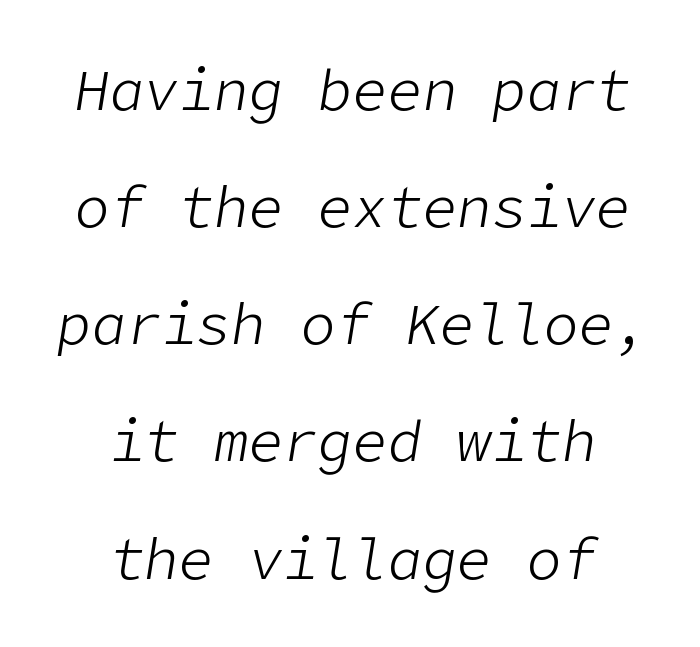
Q: Is the text bold? A: No.
Q: Is the text italic (slanted)? A: Yes, it leans right by about 9 degrees.
Q: Is the text underlined? A: No.
Q: How is the paragraph aligned? A: Centered.
Q: Is the spacing between letters normal or unusually wide? A: Normal.
Q: Is the spacing between lines tight, normal or loose? A: Loose.
Q: Width (condensed, normal, or wide)? A: Normal.
Q: Stroke contrast? A: Low.
Q: x-height? A: Medium.
